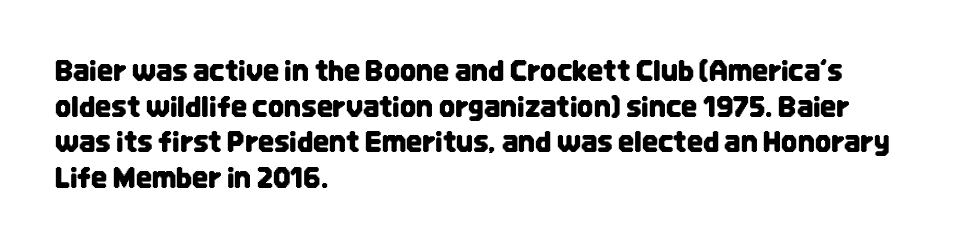
A clean baseline with only descenders dipping below it. The letters advance in unequal steps, a hallmark of proportional type. This is sans-serif lettering, the kind often seen on screens and signage. Interline gaps are of average width in this sample. A typesetter would mark this as roman, not italic. Where is the straight margin? On the left.
